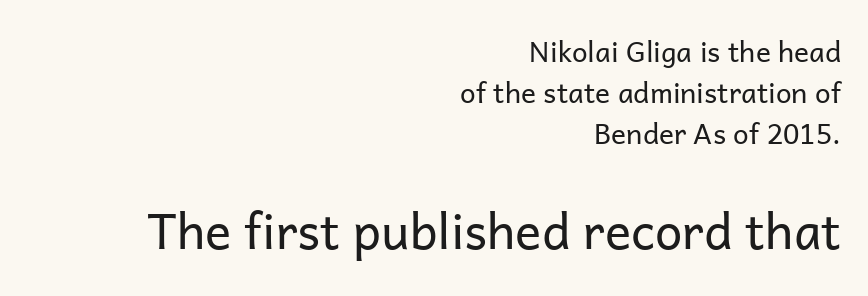
{"serif": "no", "italic": "no", "bold": "no", "weight": "regular", "width": "normal", "stroke_contrast": "low", "x_height": "medium", "monospaced": "no", "underline": "no", "align": "right", "line_spacing": "normal", "line_spacing_ratio": 1.46, "letter_spacing": "normal", "letter_spacing_em": 0.0, "larger_block": "second", "size_ratio": 1.75, "glyph_px": 49}
